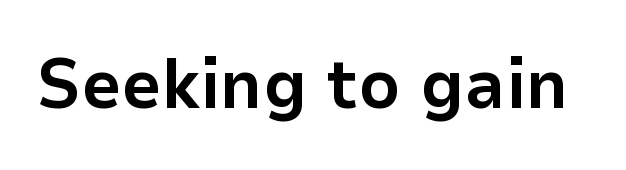
The axis of the letterforms is exactly vertical. Default kerning and tracking; the words read as compact shapes. The typeface chosen for these lines omits serifs. Emphasis by weight is at full strength: bold.
